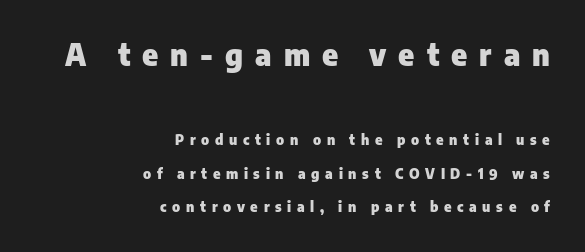
Is the type bold? Yes — the strokes are clearly thick and heavy. This rendering uses right alignment, leaving the left contour irregular. Top chunk: large. Bottom chunk: small. Line spacing here is loose.
